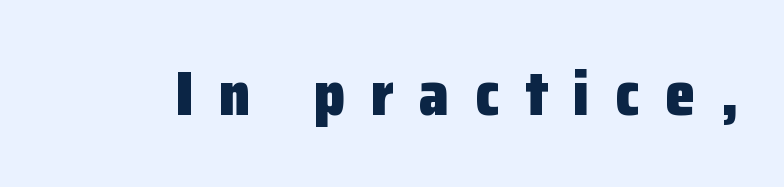
The image shows 61 px heavy sans-serif type, upright; set unusually wide letter spacing (+0.41 em), not underlined; low stroke contrast and a medium x-height.
